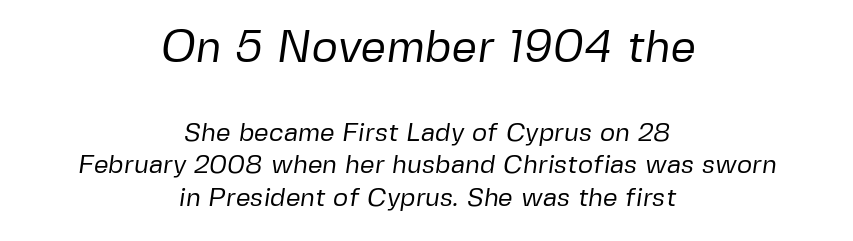
Q: Is the text bold? A: No.
Q: Is the typeface a serif or a sans-serif typeface? A: Sans-serif.
Q: Is the text underlined? A: No.
Q: How is the paragraph aligned? A: Centered.
Q: Is the spacing between letters normal or unusually wide? A: Normal.
Q: Is the spacing between lines tight, normal or loose? A: Normal.
Q: Which block of text is set in a larger size, the first (top) or the second (bottom)? A: The first (top) one.
Q: Width (condensed, normal, or wide)? A: Normal.
Q: Stroke contrast? A: Low.
Q: x-height? A: Medium.
Q: Monospaced? A: No.
